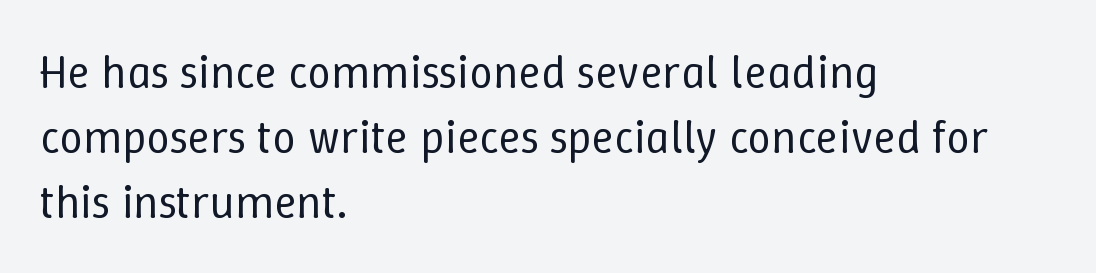
The image shows 47 px regular-weight type, upright; set left-aligned, normal line spacing (1.38x), normal letter spacing, not underlined; low stroke contrast and a medium x-height.
